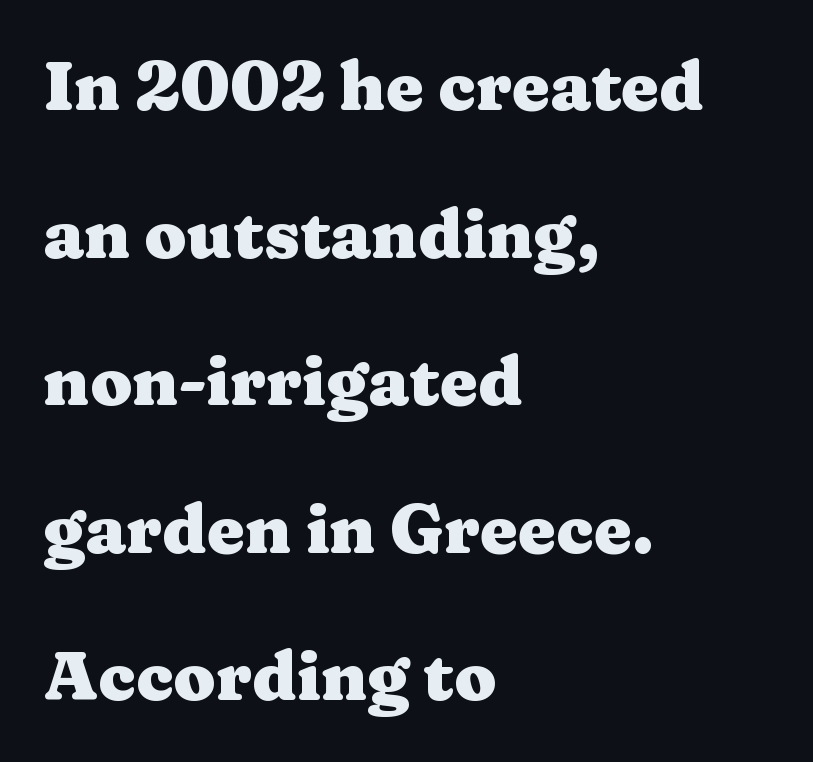
The image shows 68 px heavy, wide serif type, upright; set left-aligned, loose line spacing (2.17x), normal letter spacing, not underlined; medium stroke contrast and a medium x-height.
